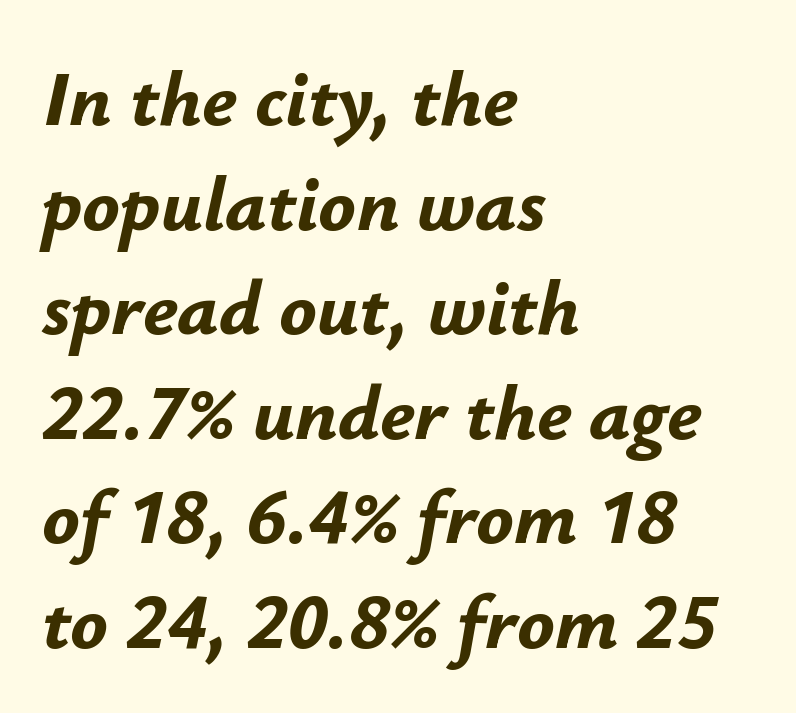
Rule under the text: the space is simply empty. On the weight axis this lands at bold, roughly 700. The rendering keeps characters at their native spacing. You could not count columns in this text — the font is proportionally spaced. Yep, that's italic — everything's leaning. Honestly, the row spacing looks completely unremarkable.
